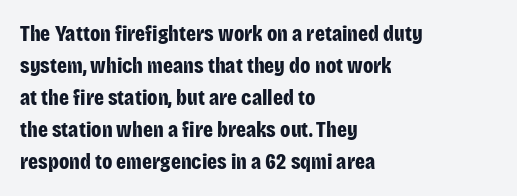
The image shows 22 px bold type, upright; set left-aligned, normal line spacing (1.46x), normal letter spacing, not underlined.
